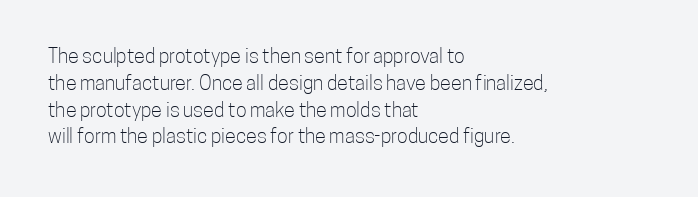
Unlike italic type, these characters show no tilt at all. Honestly, there is no underline to notice here at all. The ragged edge is on the right, which tells us the setting is flush left. Tracking here is standard; glyphs follow each other at the usual distance.
